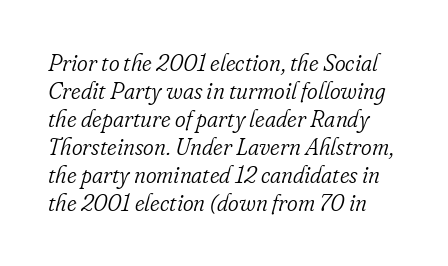
The image shows 23 px text type, italic (leaning right); set line spacing 1.22x, normal letter spacing, not underlined.
